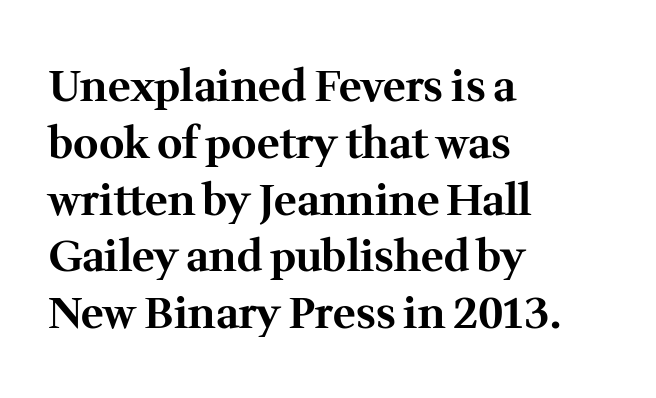
{"serif": "yes", "italic": "no", "bold": "yes", "weight": "bold", "width": "normal", "stroke_contrast": "medium", "x_height": "medium", "monospaced": "no", "underline": "no", "align": "left", "line_spacing": "normal", "line_spacing_ratio": 1.32, "letter_spacing": "normal", "letter_spacing_em": 0.0, "glyph_px": 43}
